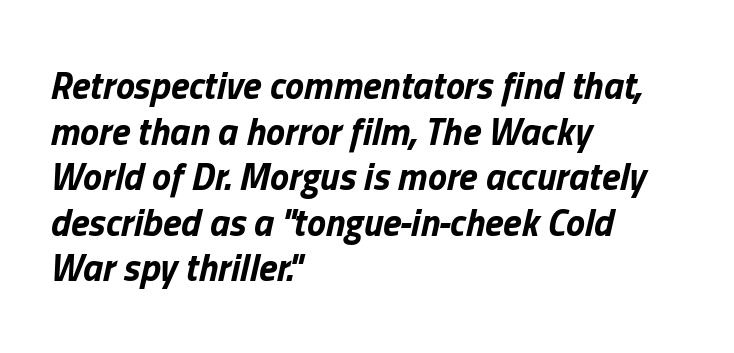
The image shows 38 px bold type, italic (leaning right); set left-aligned, line spacing 1.2x, normal letter spacing, not underlined; low stroke contrast and a medium x-height.
